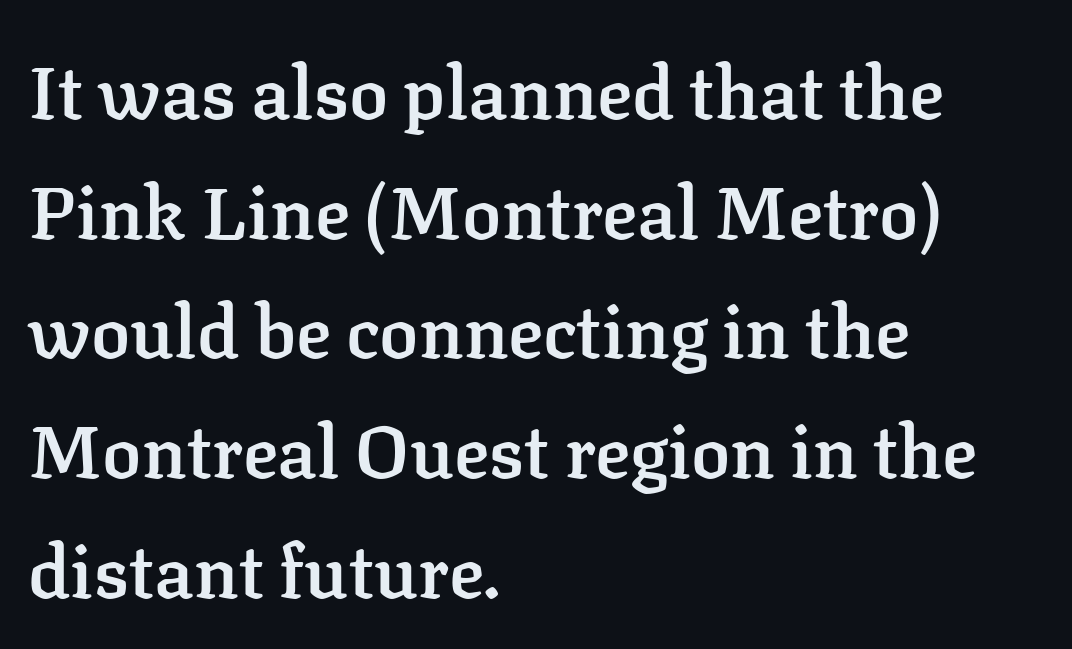
The image shows 73 px semibold serif type, upright; set left-aligned, normal line spacing (1.64x), normal letter spacing, not underlined; low stroke contrast and a medium x-height.
